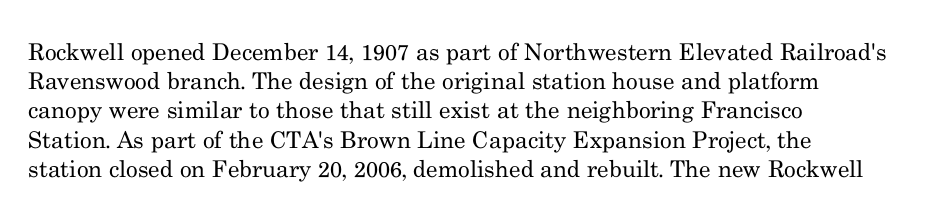
Nothing unusual about the tracking: characters are spaced as the font intends. Caption: multi-line text, flush left, ragged right. How would I describe the line gaps? Plain and ordinary. Unbolded letterforms with no extra heft.
